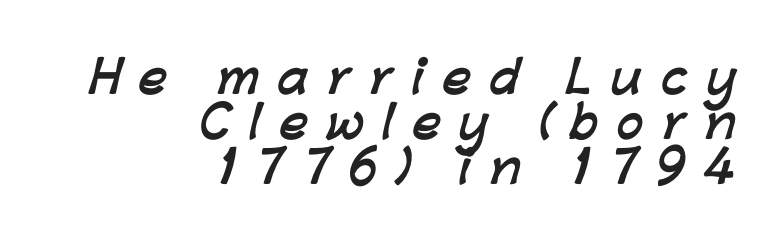
{"serif": "no", "bold": "yes", "weight": "semibold", "width": "normal", "stroke_contrast": "low", "x_height": "medium", "monospaced": "no", "underline": "no", "align": "right", "line_spacing": "tight", "line_spacing_ratio": 1.02, "letter_spacing": "wide", "letter_spacing_em": 0.43, "glyph_px": 44}
